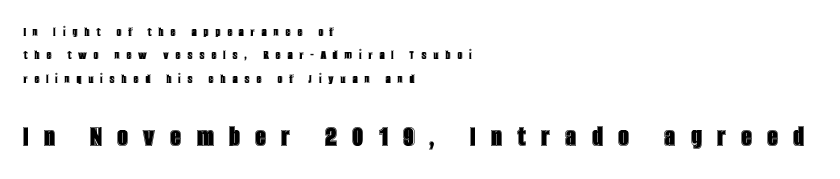
Q: Is the text italic (slanted)? A: No, it is upright.
Q: Is the text underlined? A: No.
Q: How is the paragraph aligned? A: Left-aligned.
Q: Is the spacing between letters normal or unusually wide? A: Unusually wide.
Q: Is the spacing between lines tight, normal or loose? A: Normal.
Q: Which block of text is set in a larger size, the first (top) or the second (bottom)? A: The second (bottom) one.
Q: Width (condensed, normal, or wide)? A: Condensed.
Q: x-height? A: Large.
Q: Monospaced? A: No.
